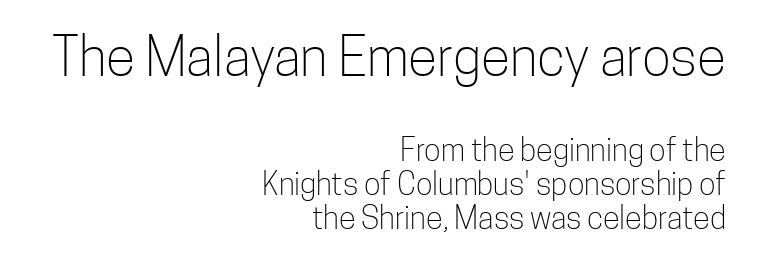
{"serif": "no", "italic": "no", "bold": "no", "weight": "light", "width": "condensed", "stroke_contrast": "low", "x_height": "medium", "monospaced": "no", "underline": "no", "align": "right", "line_spacing": "tight", "line_spacing_ratio": 1.09, "letter_spacing": "normal", "letter_spacing_em": 0.0, "larger_block": "first", "size_ratio": 1.74, "glyph_px": 54}
